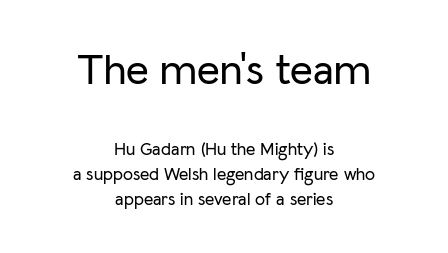
Successive baselines arrive at the customary interval. Glance below the letters and you will spot only blank space. The designer gave the opening block more size than the closing block. How are the letters spaced? Ordinarily, with no added tracking. These lines are rendered in a variable-pitch font. Each line is balanced around a shared central axis.
